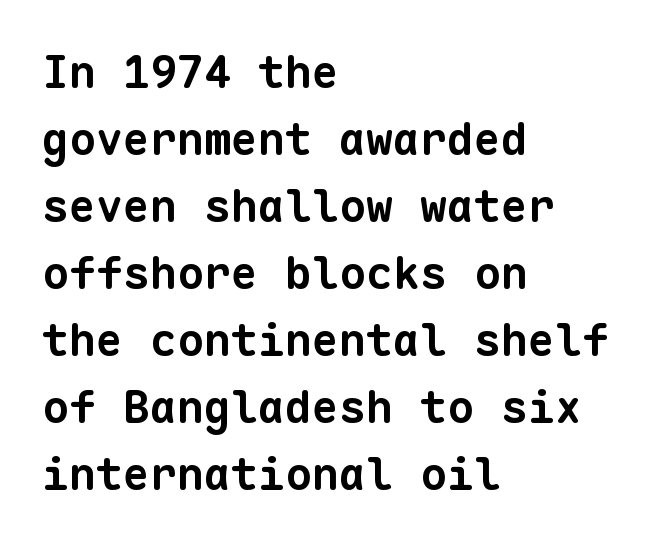
{"serif": "no", "bold": "yes", "weight": "bold", "width": "normal", "stroke_contrast": "low", "x_height": "medium", "monospaced": "yes", "underline": "no", "align": "left", "line_spacing": "normal", "line_spacing_ratio": 1.49, "letter_spacing": "normal", "letter_spacing_em": 0.0, "glyph_px": 45}
